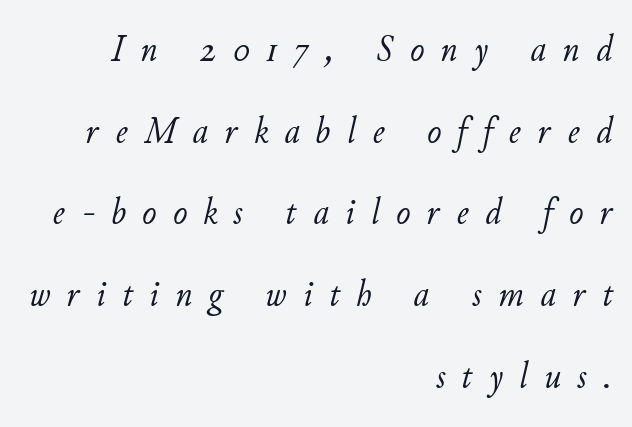
The image shows 38 px light type, italic (leaning right); set right-aligned, loose line spacing (2.15x), unusually wide letter spacing (+0.44 em), not underlined; low stroke contrast and a small x-height.
